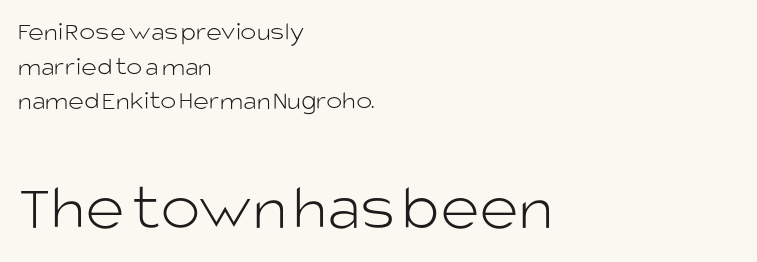
Every stem runs plumb, perpendicular to the baseline. A quiet, ordinary-to-light weight characterises the typeface. Each word holds together tightly as a unit, with standard inter-letter gaps. Descender tails drop into unmarked territory.
